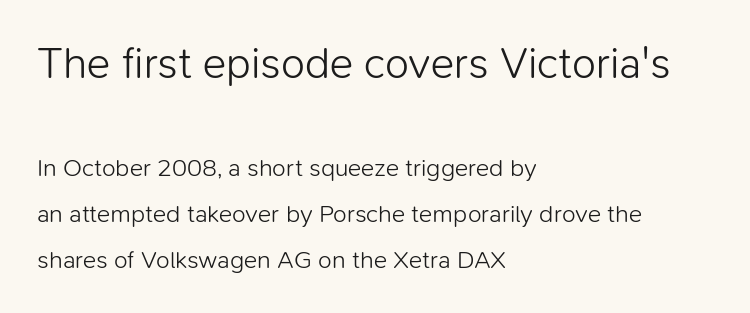
The image shows 44 px light sans-serif type, upright; set left-aligned, line spacing 1.84x, normal letter spacing, not underlined; the first (top) block is 1.76x larger; low stroke contrast and a medium x-height.
